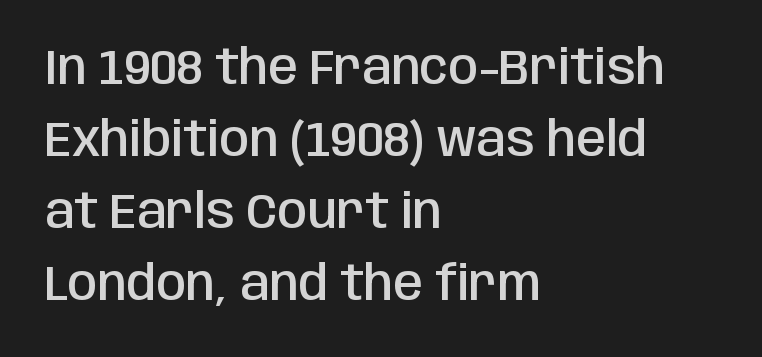
{"serif": "no", "italic": "no", "bold": "semi", "weight": "semibold", "width": "condensed", "stroke_contrast": "low", "x_height": "large", "monospaced": "no", "underline": "no", "align": "left", "line_spacing": "normal", "line_spacing_ratio": 1.5, "letter_spacing": "normal", "letter_spacing_em": 0.0, "glyph_px": 48}
